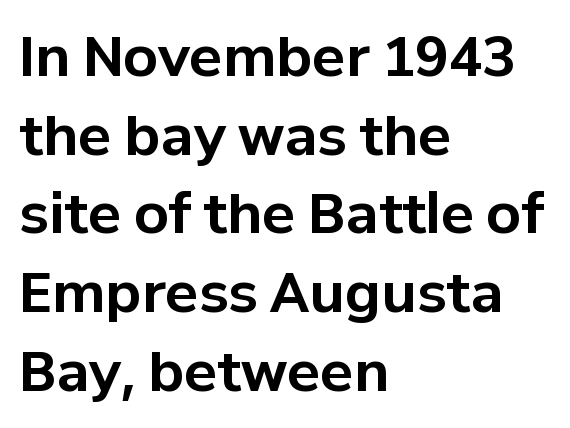
{"serif": "no", "italic": "no", "bold": "yes", "weight": "bold", "width": "normal", "stroke_contrast": "low", "x_height": "medium", "monospaced": "no", "underline": "no", "align": "left", "line_spacing": "normal", "line_spacing_ratio": 1.43, "letter_spacing": "normal", "letter_spacing_em": 0.0, "glyph_px": 55}
